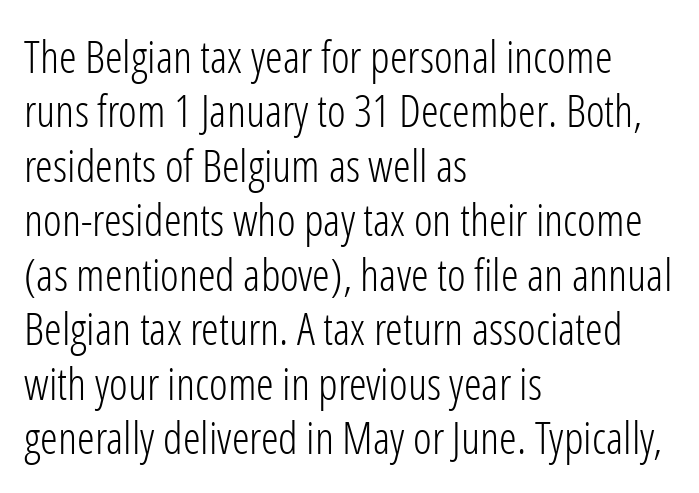
{"serif": "no", "italic": "no", "bold": "no", "weight": "light", "width": "condensed", "stroke_contrast": "low", "x_height": "medium", "monospaced": "no", "underline": "no", "align": "left", "line_spacing_ratio": 1.21, "letter_spacing": "normal", "letter_spacing_em": 0.0, "glyph_px": 45}
